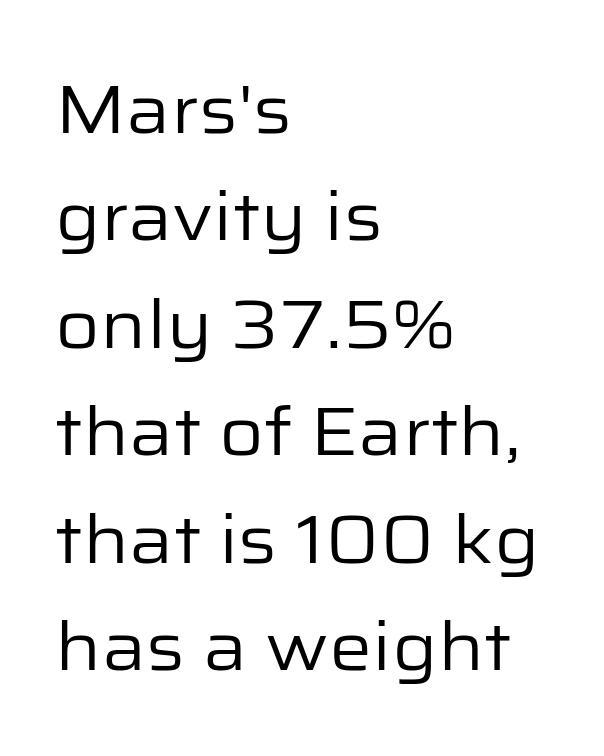
{"serif": "no", "italic": "no", "bold": "no", "weight": "regular", "width": "normal", "stroke_contrast": "low", "x_height": "medium", "monospaced": "no", "underline": "no", "align": "left", "line_spacing": "normal", "line_spacing_ratio": 1.58, "letter_spacing": "normal", "letter_spacing_em": 0.0, "glyph_px": 68}
